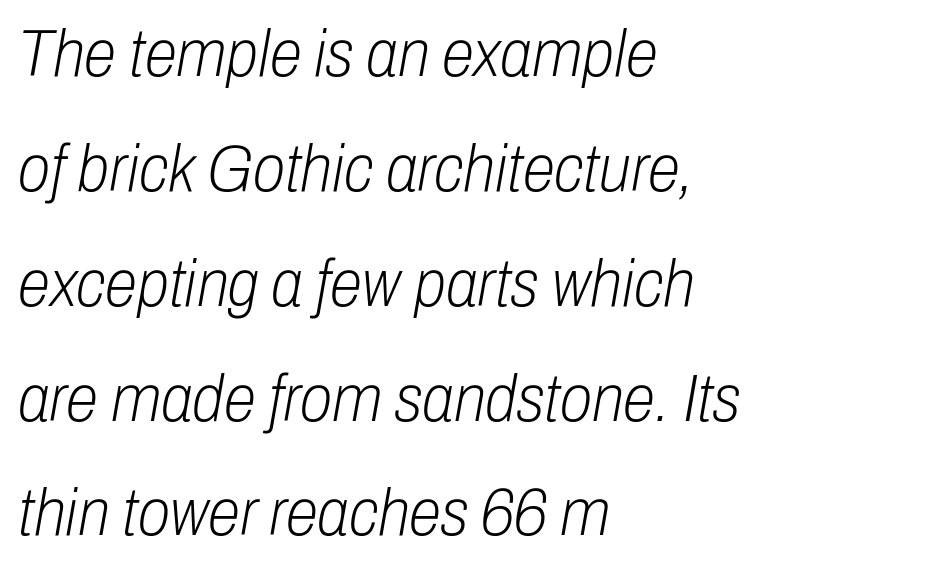
The image shows 66 px light, condensed type, italic (leaning right); set left-aligned, line spacing 1.74x, normal letter spacing, not underlined; low stroke contrast and a medium x-height.
